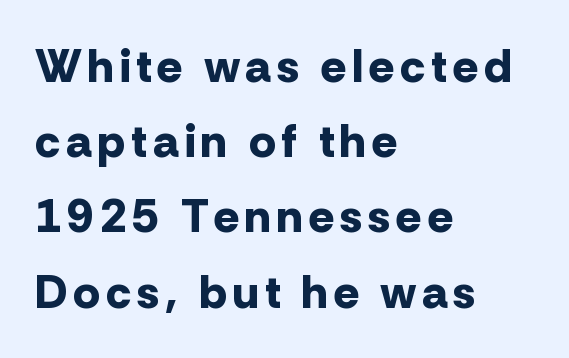
{"serif": "no", "italic": "no", "bold": "yes", "weight": "bold", "width": "normal", "stroke_contrast": "low", "x_height": "medium", "monospaced": "no", "underline": "no", "align": "left", "line_spacing": "normal", "line_spacing_ratio": 1.6, "glyph_px": 47}
